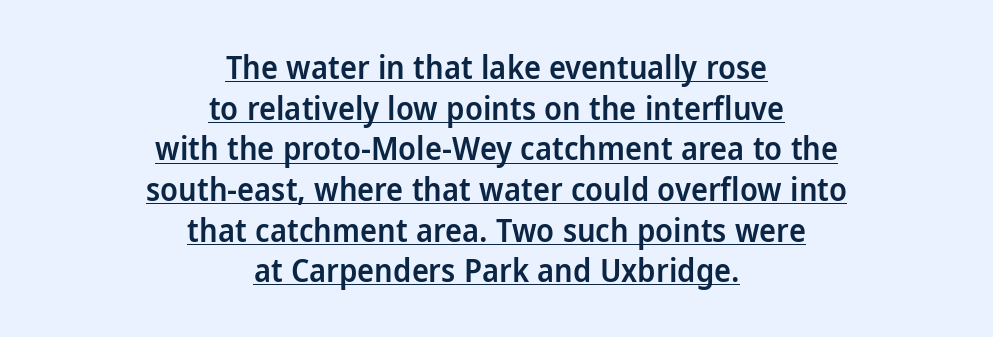
To sum up the face: it is a sans, with no serifs. Beneath each row of characters lies a ruled line. Varying glyph widths throughout — classic text-font behaviour. You can tell it's not italic because the verticals are truly vertical.
